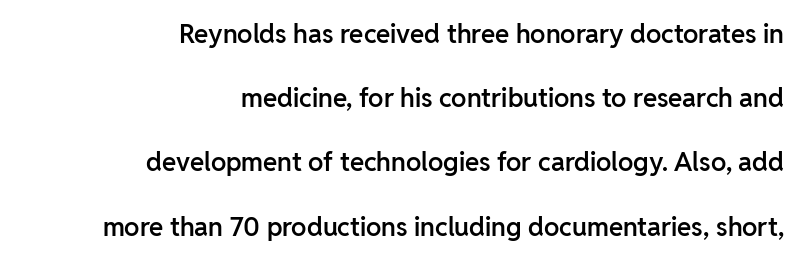
{"italic": "no", "bold": "semi", "underline": "no", "align": "right", "line_spacing": "loose", "line_spacing_ratio": 2.47, "letter_spacing": "normal", "letter_spacing_em": 0.0, "glyph_px": 26}
